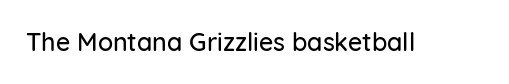
If you drew a line through each stem, it would be perfectly vertical. Characters follow at the spacing the type designer built in. The words here are not underlined.
